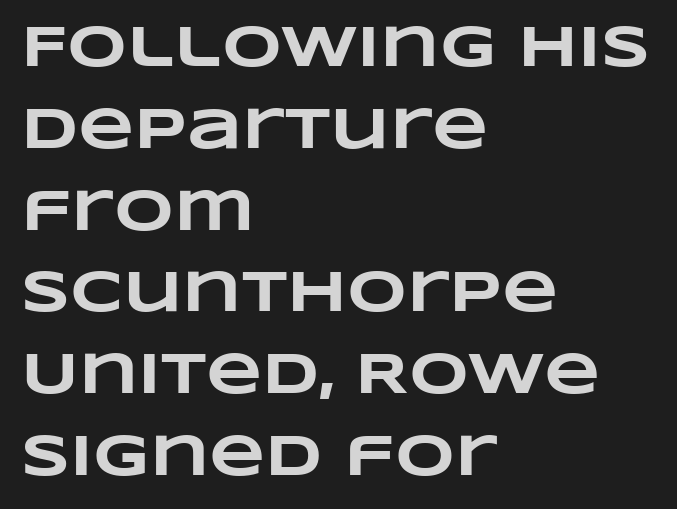
{"bold": "yes", "weight": "heavy", "width": "wide", "stroke_contrast": "low", "x_height": "large", "monospaced": "no", "underline": "no", "align": "left", "line_spacing": "normal", "line_spacing_ratio": 1.41, "letter_spacing": "normal", "letter_spacing_em": 0.0, "glyph_px": 58}
